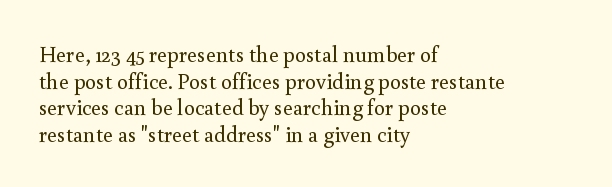
The image shows 22 px text type, upright; set left-aligned, line spacing 1.21x, normal letter spacing, not underlined.
